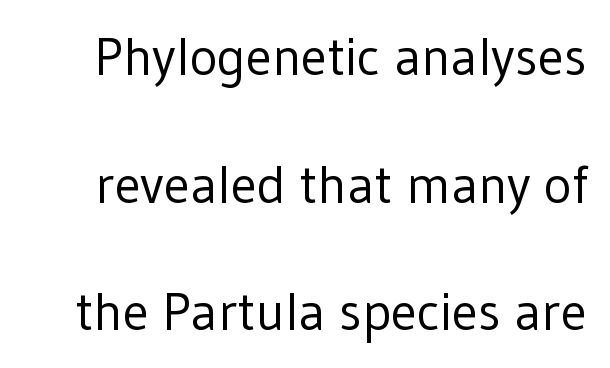
The image shows 53 px regular-weight sans-serif type, upright; set loose line spacing (2.41x), normal letter spacing, not underlined; low stroke contrast and a medium x-height.
